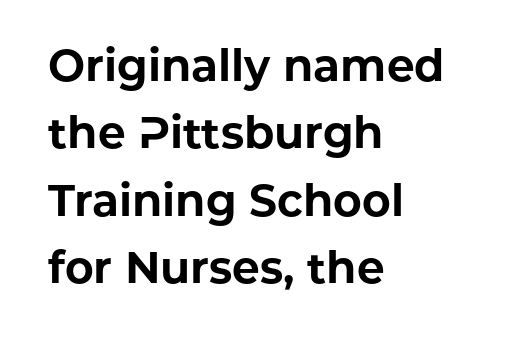
Q: Is the text bold? A: Yes.
Q: Is the text italic (slanted)? A: No, it is upright.
Q: Is the typeface a serif or a sans-serif typeface? A: Sans-serif.
Q: Is the text underlined? A: No.
Q: How is the paragraph aligned? A: Left-aligned.
Q: Is the spacing between letters normal or unusually wide? A: Normal.
Q: Is the spacing between lines tight, normal or loose? A: Normal.
Q: Width (condensed, normal, or wide)? A: Normal.
Q: Stroke contrast? A: Low.
Q: x-height? A: Medium.
Q: Monospaced? A: No.
